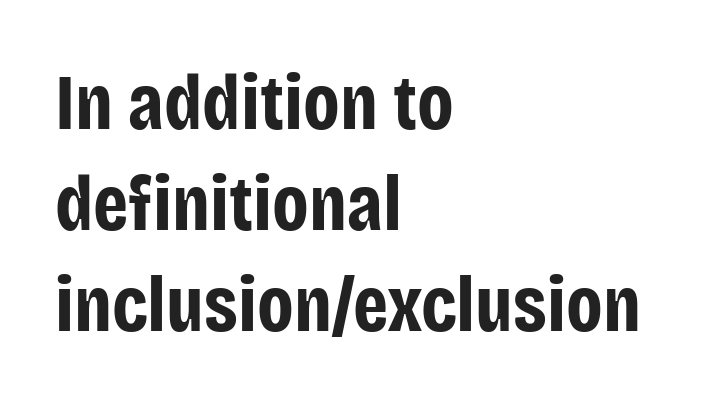
The image shows 79 px bold, condensed sans-serif type, upright; set left-aligned, normal line spacing (1.28x), normal letter spacing, not underlined; low stroke contrast and a large x-height.
